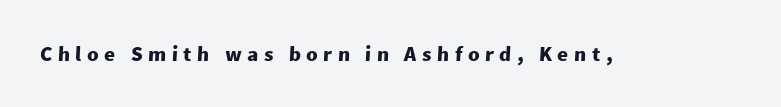
Q: Is the text bold? A: Yes.
Q: Is the text underlined? A: No.
Q: Is the spacing between letters normal or unusually wide? A: Unusually wide.
